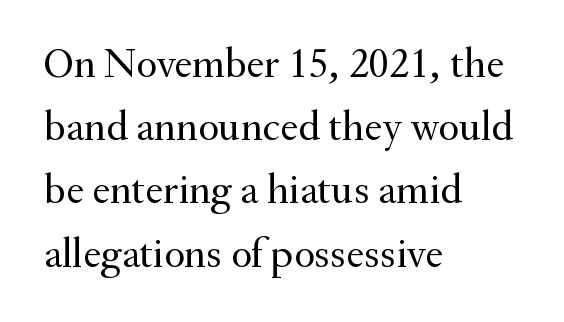
Q: Is the text bold? A: No.
Q: Is the text italic (slanted)? A: No, it is upright.
Q: Is the typeface a serif or a sans-serif typeface? A: Serif.
Q: Is the text underlined? A: No.
Q: How is the paragraph aligned? A: Left-aligned.
Q: Is the spacing between letters normal or unusually wide? A: Normal.
Q: Is the spacing between lines tight, normal or loose? A: Normal.
Q: Width (condensed, normal, or wide)? A: Normal.
Q: Stroke contrast? A: Medium.
Q: x-height? A: Small.
Q: Monospaced? A: No.
